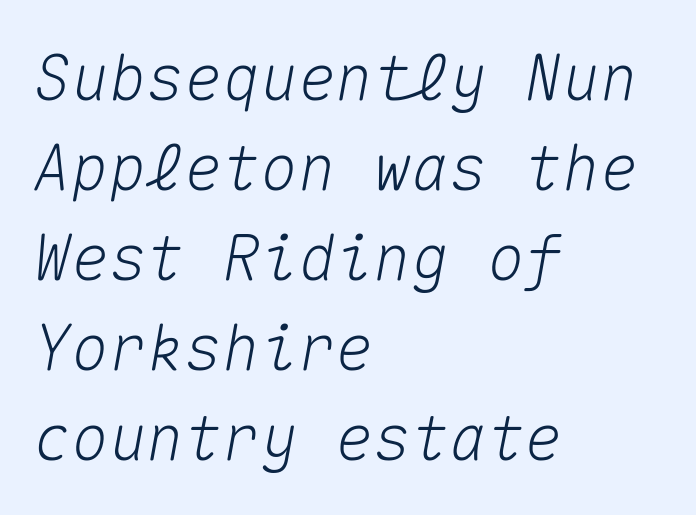
The image shows 63 px text type, italic (leaning right), monospaced; set left-aligned, normal line spacing (1.43x), normal letter spacing, not underlined; medium stroke contrast and a medium x-height.
